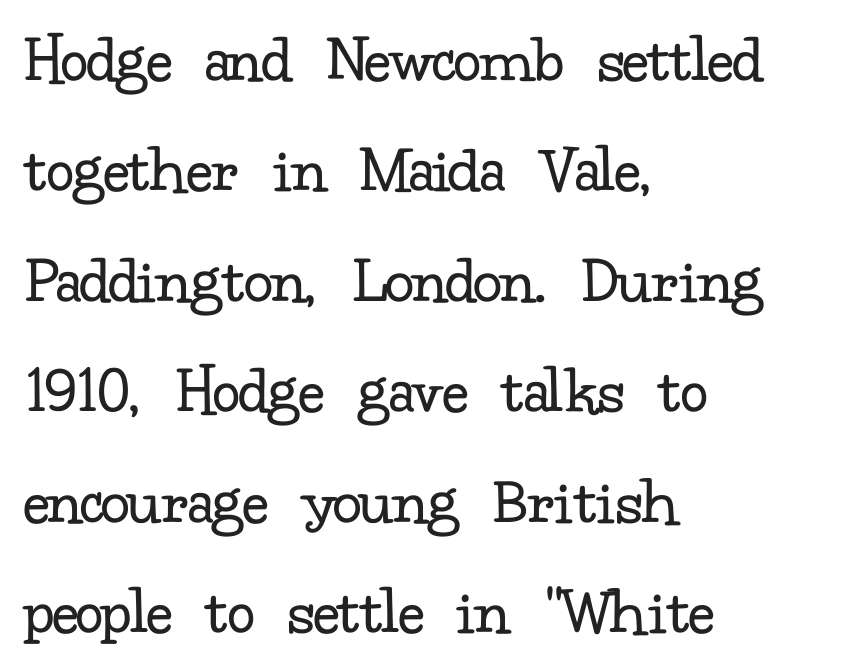
It's the straight-up-and-down kind of type. Honestly, the letter spacing is just normal — you wouldn't notice it. The typesetter chose a ragged-right arrangement here. Notice how descenders clear the ascenders below comfortably — that's standard leading. Counters stay open thanks to moderate or lighter strokes. Serif or sans? Serif — the stroke terminals have little feet.
